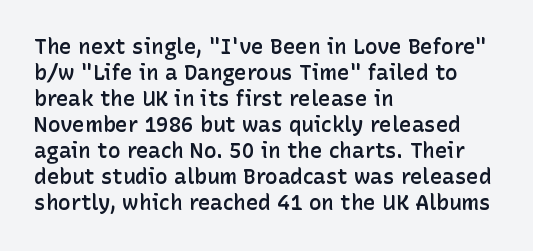
{"italic": "no", "bold": "semi", "underline": "no", "align": "left", "line_spacing_ratio": 1.24, "letter_spacing": "normal", "letter_spacing_em": 0.0, "glyph_px": 21}
